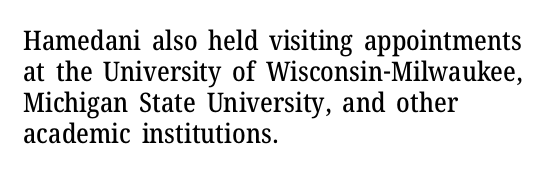
{"italic": "no", "underline": "no", "align": "left", "line_spacing": "tight", "line_spacing_ratio": 1.15, "letter_spacing": "normal", "letter_spacing_em": 0.0, "glyph_px": 27}
